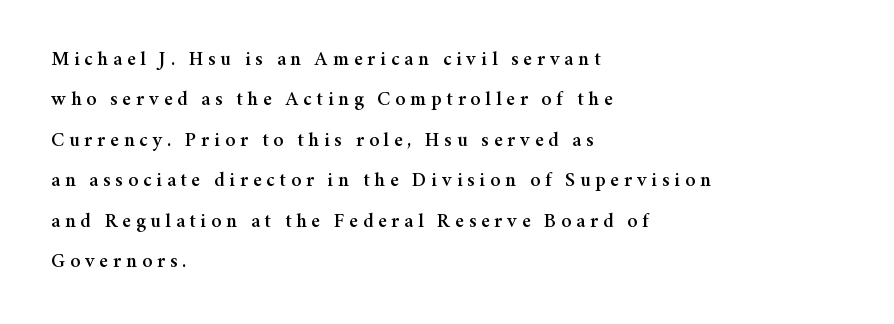
The image shows 20 px text type, upright; set left-aligned, loose line spacing (2.02x), unusually wide letter spacing (+0.24 em), not underlined.
